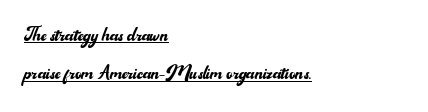
Q: Is the text bold? A: No.
Q: Is the text italic (slanted)? A: Yes.
Q: Is the text underlined? A: Yes.
Q: How is the paragraph aligned? A: Left-aligned.
Q: Is the spacing between letters normal or unusually wide? A: Normal.
Q: Is the spacing between lines tight, normal or loose? A: Normal.
